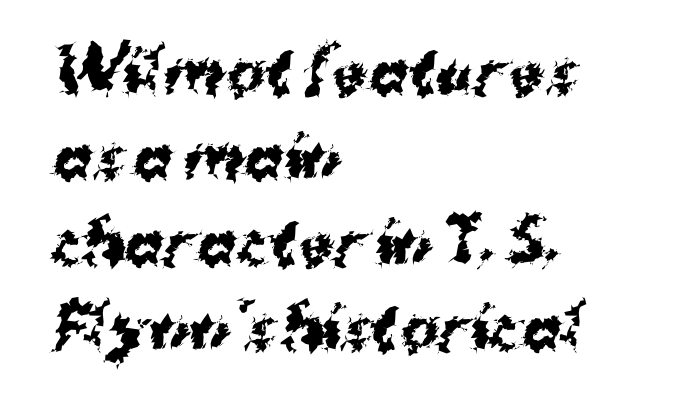
Q: Is the text bold? A: Yes.
Q: Is the typeface a serif or a sans-serif typeface? A: Sans-serif.
Q: Is the text underlined? A: No.
Q: How is the paragraph aligned? A: Left-aligned.
Q: Is the spacing between letters normal or unusually wide? A: Normal.
Q: Is the spacing between lines tight, normal or loose? A: Normal.
Q: Width (condensed, normal, or wide)? A: Normal.
Q: Stroke contrast? A: Medium.
Q: x-height? A: Medium.
Q: Monospaced? A: No.
